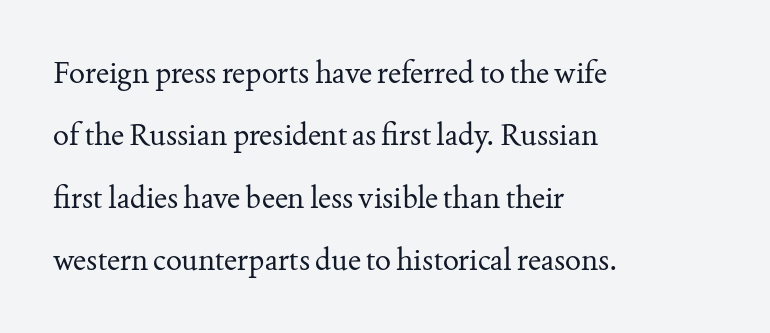
{"serif": "yes", "italic": "no", "bold": "no", "weight": "regular", "width": "normal", "stroke_contrast": "medium", "x_height": "small", "monospaced": "no", "underline": "no", "align": "left", "line_spacing": "loose", "line_spacing_ratio": 2.08, "letter_spacing": "normal", "letter_spacing_em": 0.0, "glyph_px": 30}
